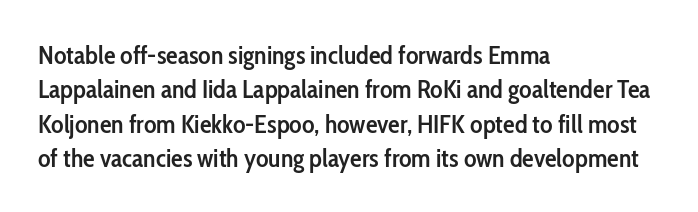
Where is the straight margin? On the left. Short note: letters normally spaced. Lines of text with bare space underneath. On the weight axis this lands at semibold, roughly 600. The passage shown stacks its lines at a standard gap.
